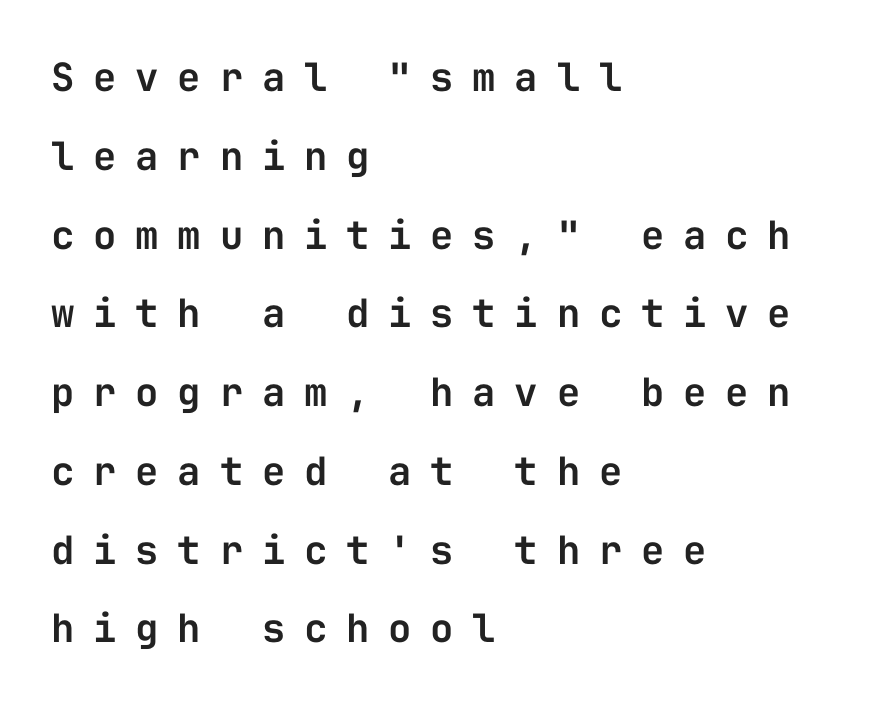
Q: Is the text italic (slanted)? A: No, it is upright.
Q: Is the typeface a serif or a sans-serif typeface? A: Sans-serif.
Q: Is the text underlined? A: No.
Q: How is the paragraph aligned? A: Left-aligned.
Q: Is the spacing between letters normal or unusually wide? A: Unusually wide.
Q: Is the spacing between lines tight, normal or loose? A: Loose.
Q: Width (condensed, normal, or wide)? A: Normal.
Q: Stroke contrast? A: Low.
Q: x-height? A: Medium.
Q: Monospaced? A: Yes.
